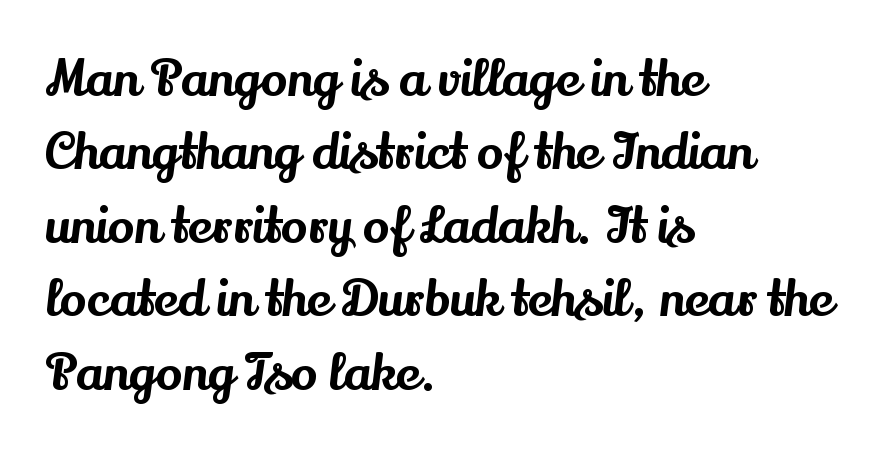
Q: Is the text italic (slanted)? A: Yes.
Q: Is the typeface a serif or a sans-serif typeface? A: Serif.
Q: Is the text underlined? A: No.
Q: How is the paragraph aligned? A: Left-aligned.
Q: Is the spacing between letters normal or unusually wide? A: Normal.
Q: Is the spacing between lines tight, normal or loose? A: Normal.
Q: Width (condensed, normal, or wide)? A: Normal.
Q: Stroke contrast? A: Medium.
Q: x-height? A: Small.
Q: Monospaced? A: No.
